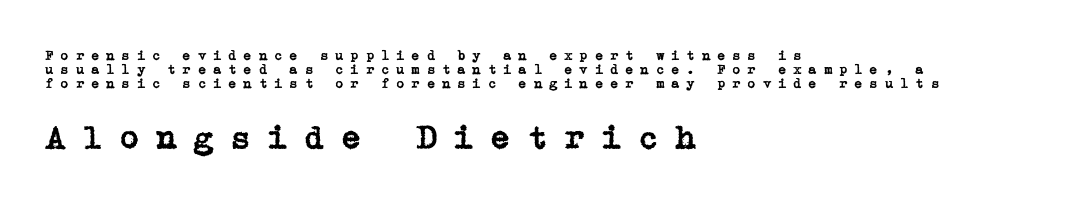
{"serif": "yes", "italic": "no", "width": "normal", "stroke_contrast": "low", "x_height": "medium", "underline": "no", "align": "left", "line_spacing": "tight", "line_spacing_ratio": 1.0, "letter_spacing": "wide", "letter_spacing_em": 0.47, "larger_block": "second", "size_ratio": 2.43, "glyph_px": 34}
